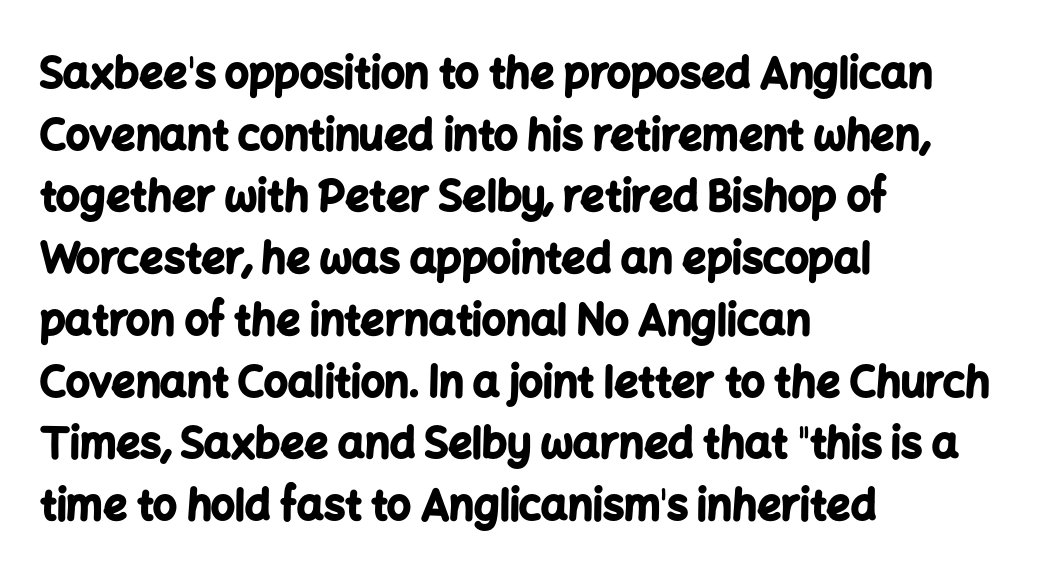
The image shows 42 px bold sans-serif type, upright; set left-aligned, normal line spacing (1.47x), normal letter spacing, not underlined; low stroke contrast and a medium x-height.
